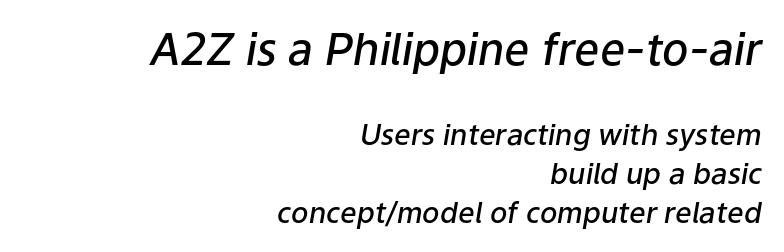
The image shows 44 px semibold type, italic (leaning right); set right-aligned, normal line spacing (1.34x), normal letter spacing, not underlined; the first (top) block is 1.52x larger; low stroke contrast and a medium x-height.
